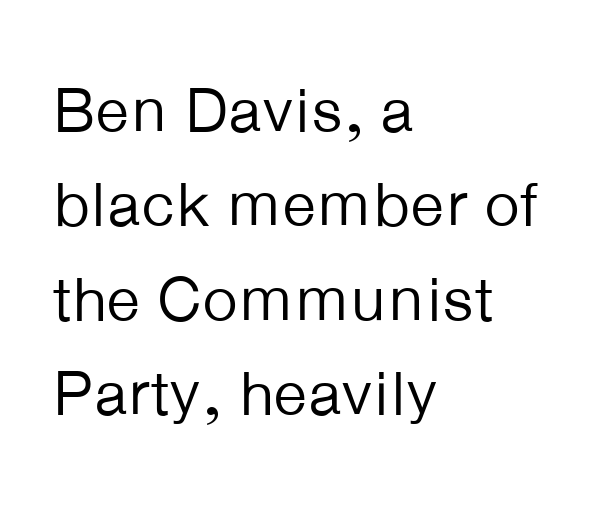
Q: Is the text bold? A: No.
Q: Is the text italic (slanted)? A: No, it is upright.
Q: Is the typeface a serif or a sans-serif typeface? A: Sans-serif.
Q: Is the text underlined? A: No.
Q: How is the paragraph aligned? A: Left-aligned.
Q: Is the spacing between letters normal or unusually wide? A: Normal.
Q: Is the spacing between lines tight, normal or loose? A: Normal.
Q: Width (condensed, normal, or wide)? A: Normal.
Q: Stroke contrast? A: Low.
Q: x-height? A: Medium.
Q: Monospaced? A: No.
